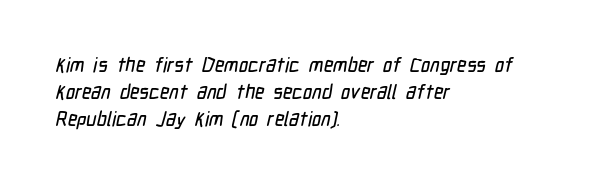
Q: Is the text underlined? A: No.
Q: How is the paragraph aligned? A: Left-aligned.
Q: Is the spacing between letters normal or unusually wide? A: Normal.
Q: Is the spacing between lines tight, normal or loose? A: Normal.
